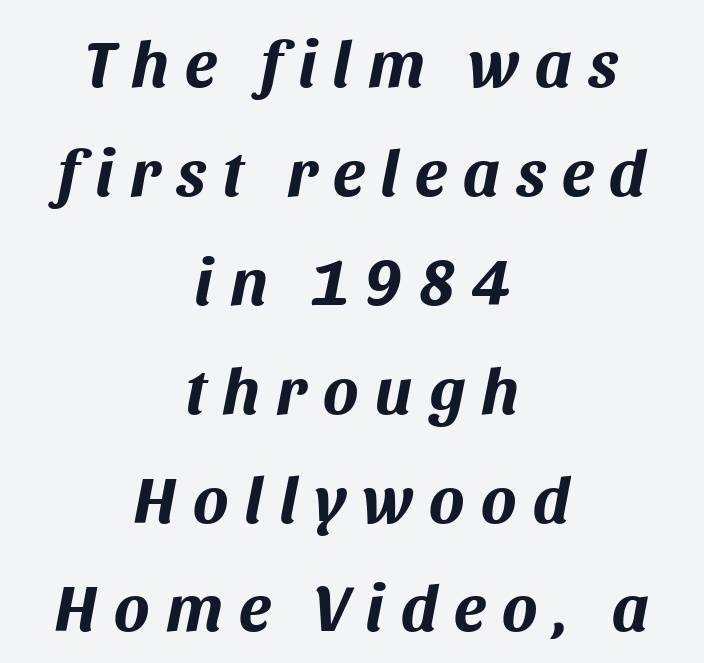
Q: Is the text bold? A: Yes.
Q: Is the text italic (slanted)? A: Yes, it leans right by about 11 degrees.
Q: Is the text underlined? A: No.
Q: How is the paragraph aligned? A: Centered.
Q: Is the spacing between letters normal or unusually wide? A: Unusually wide.
Q: Is the spacing between lines tight, normal or loose? A: Normal.
Q: Width (condensed, normal, or wide)? A: Normal.
Q: Stroke contrast? A: Medium.
Q: x-height? A: Large.
Q: Monospaced? A: No.
